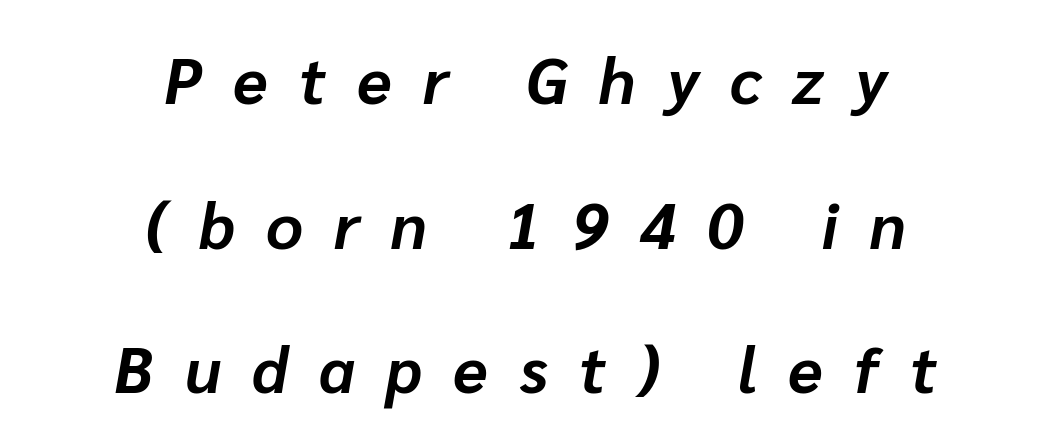
{"italic": "yes", "lean": "right", "slant_degrees": 10, "bold": "yes", "weight": "bold", "width": "normal", "stroke_contrast": "low", "x_height": "medium", "monospaced": "no", "underline": "no", "align": "center", "line_spacing": "loose", "line_spacing_ratio": 2.26, "letter_spacing": "wide", "letter_spacing_em": 0.49, "glyph_px": 64}
